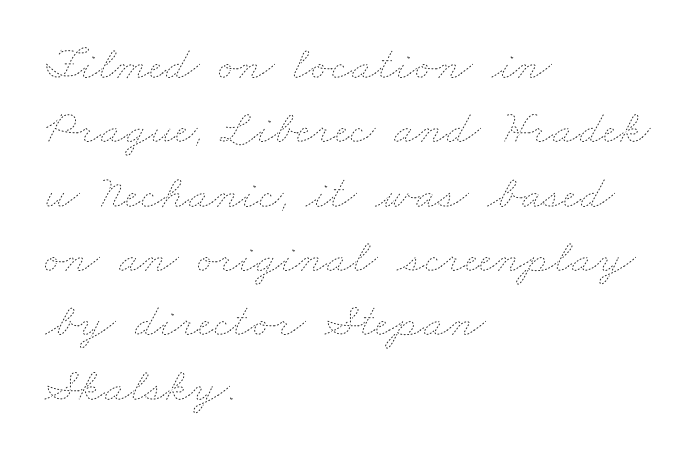
The image shows 48 px thin, wide type; set left-aligned, normal line spacing (1.34x), normal letter spacing, not underlined; low stroke contrast and a small x-height.
